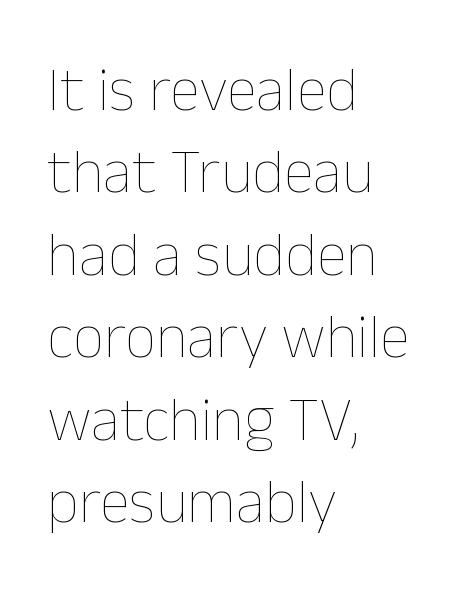
Q: Is the text bold? A: No.
Q: Is the text italic (slanted)? A: No, it is upright.
Q: Is the text underlined? A: No.
Q: How is the paragraph aligned? A: Left-aligned.
Q: Is the spacing between letters normal or unusually wide? A: Normal.
Q: Is the spacing between lines tight, normal or loose? A: Normal.
Q: Width (condensed, normal, or wide)? A: Normal.
Q: Stroke contrast? A: Low.
Q: x-height? A: Medium.
Q: Monospaced? A: No.
